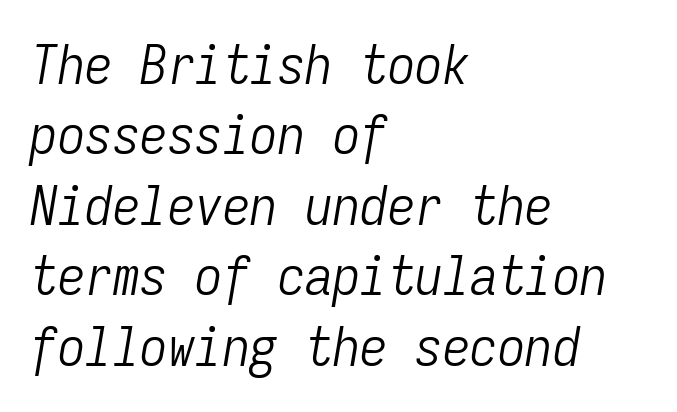
You can tell it's italic because the verticals aren't actually vertical. Reading down the column, the eye jumps a familiar distance to each next line. Weight: regular or lighter. Note the uniform advance width — an 'i' takes as much space as an 'm'. Lines of text with bare space underneath.
